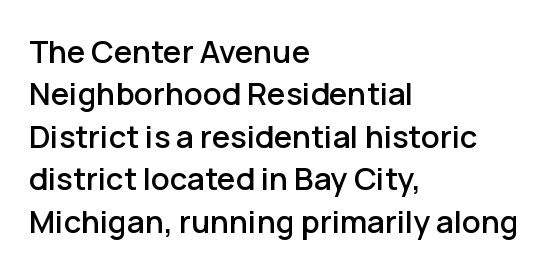
The compositor pushed each line to the left boundary. The axis of the letterforms is exactly vertical. Leading matches the norm, producing a regular column. The passage shown is typed in a proportional face where columns would drift.
